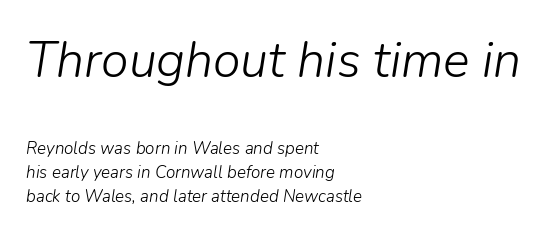
Q: Is the text bold? A: No.
Q: Is the text italic (slanted)? A: Yes, it leans right by about 9 degrees.
Q: Is the text underlined? A: No.
Q: How is the paragraph aligned? A: Left-aligned.
Q: Is the spacing between letters normal or unusually wide? A: Normal.
Q: Is the spacing between lines tight, normal or loose? A: Normal.
Q: Which block of text is set in a larger size, the first (top) or the second (bottom)? A: The first (top) one.
Q: Width (condensed, normal, or wide)? A: Normal.
Q: Stroke contrast? A: Low.
Q: x-height? A: Medium.
Q: Monospaced? A: No.
